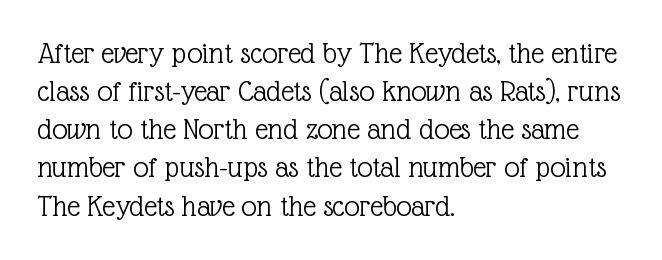
{"serif": "yes", "italic": "no", "bold": "no", "weight": "light", "width": "normal", "x_height": "medium", "monospaced": "no", "underline": "no", "align": "left", "line_spacing_ratio": 1.23, "letter_spacing": "normal", "letter_spacing_em": 0.0, "glyph_px": 31}
